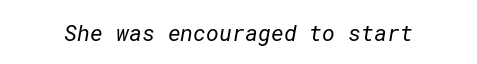
{"bold": "no", "underline": "no", "letter_spacing": "normal", "letter_spacing_em": 0.0, "glyph_px": 22}
